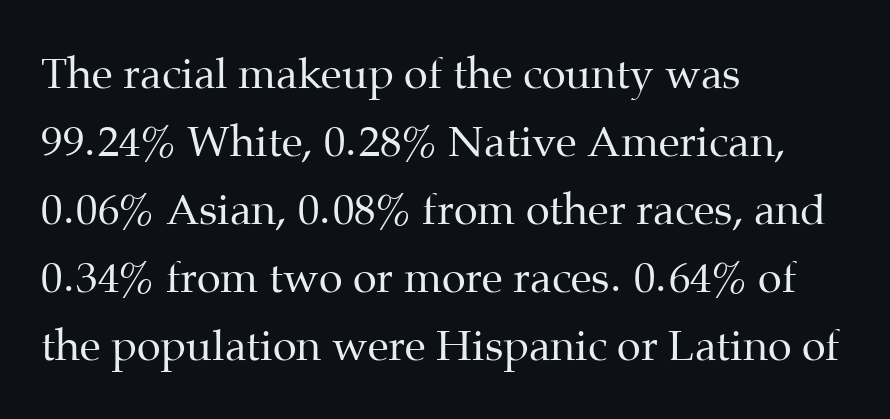
Letterform terminals end in serifs throughout the passage. Note the varied advance widths — an 'i' is clearly narrower than an 'm'. Here the glyphs are tracked normally, forming tight word shapes. The leading is moderate, giving the passage an even texture. The specimen reads as upright at a glance.
